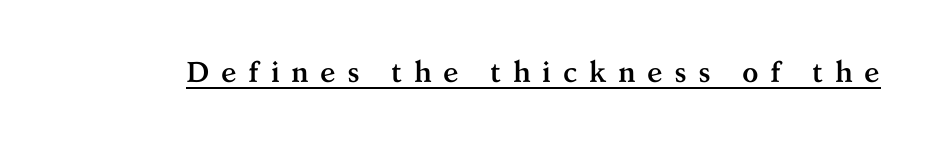
{"serif": "yes", "italic": "no", "bold": "yes", "weight": "semibold", "width": "normal", "stroke_contrast": "medium", "x_height": "medium", "monospaced": "no", "underline": "yes", "letter_spacing": "wide", "letter_spacing_em": 0.39, "glyph_px": 29}
